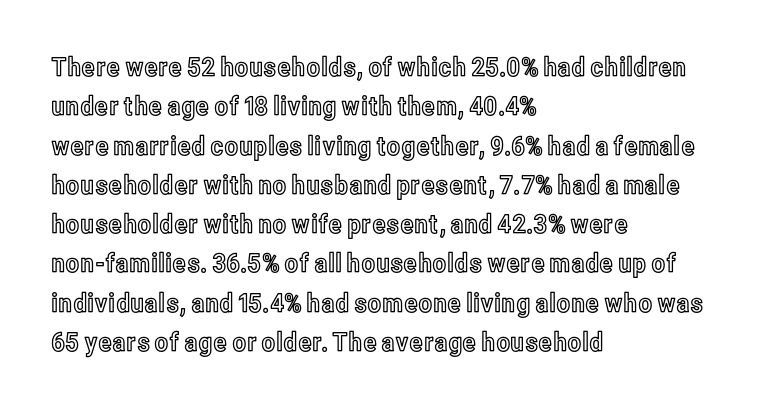
The image shows 26 px text type, upright; set left-aligned, normal line spacing (1.51x), normal letter spacing, not underlined.
